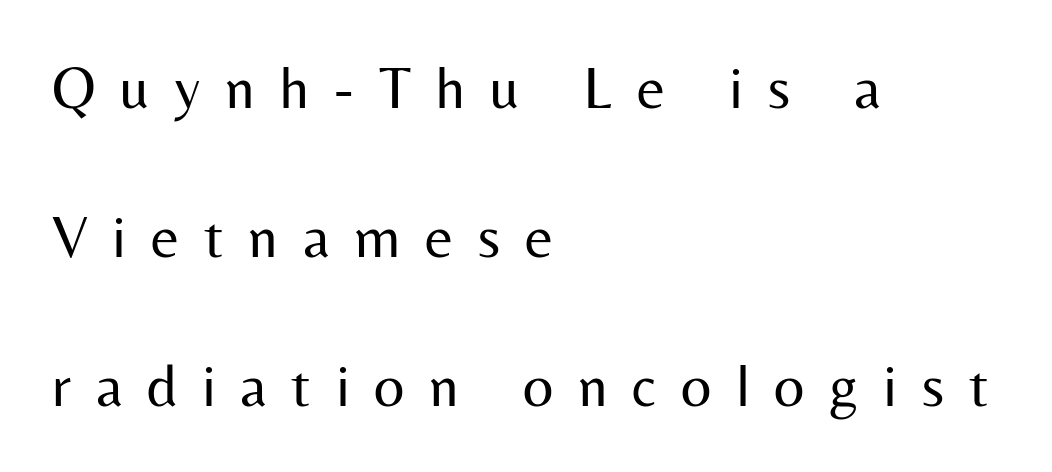
The image shows 60 px regular-weight sans-serif type, upright; set left-aligned, loose line spacing (2.48x), unusually wide letter spacing (+0.41 em), not underlined; medium stroke contrast and a medium x-height.
